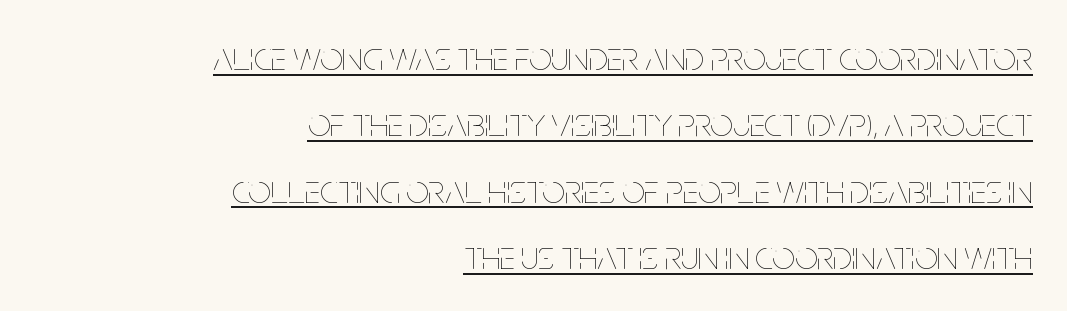
{"italic": "no", "bold": "no", "weight": "thin", "width": "condensed", "stroke_contrast": "low", "x_height": "large", "monospaced": "no", "underline": "yes", "align": "right", "line_spacing": "normal", "line_spacing_ratio": 1.66, "letter_spacing": "normal", "letter_spacing_em": 0.0, "glyph_px": 40}
